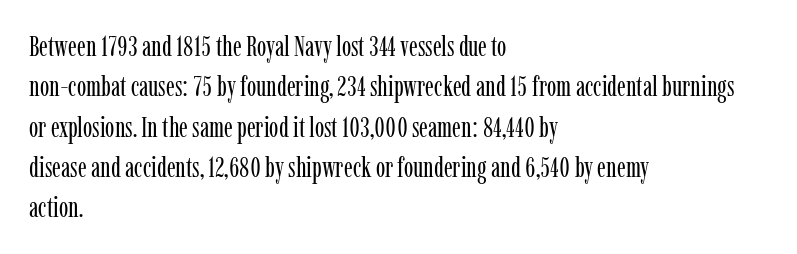
Q: Is the text bold? A: No.
Q: Is the text italic (slanted)? A: No, it is upright.
Q: Is the typeface a serif or a sans-serif typeface? A: Serif.
Q: Is the text underlined? A: No.
Q: How is the paragraph aligned? A: Left-aligned.
Q: Is the spacing between letters normal or unusually wide? A: Normal.
Q: Is the spacing between lines tight, normal or loose? A: Normal.
Q: Width (condensed, normal, or wide)? A: Condensed.
Q: Stroke contrast? A: Low.
Q: x-height? A: Medium.
Q: Monospaced? A: No.
